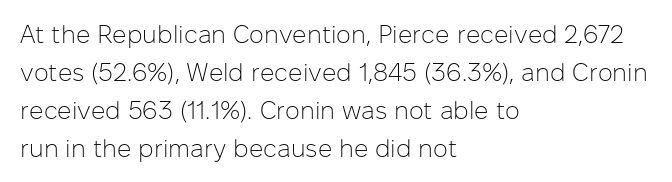
{"italic": "no", "bold": "no", "underline": "no", "align": "left", "line_spacing": "normal", "line_spacing_ratio": 1.52, "letter_spacing": "normal", "letter_spacing_em": 0.0, "glyph_px": 25}
